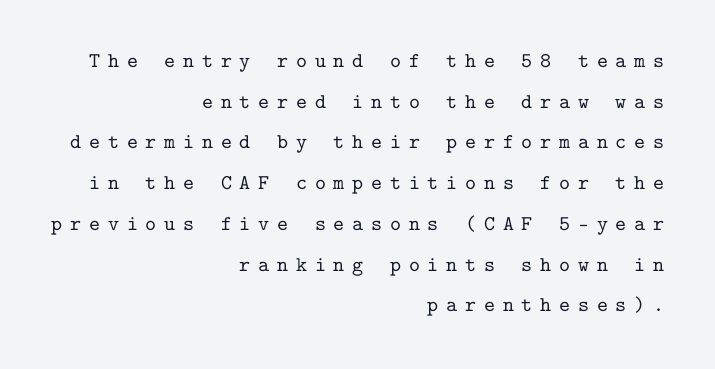
The image shows 21 px text type, upright; set right-aligned, loose line spacing (1.94x), unusually wide letter spacing (+0.37 em), not underlined.
